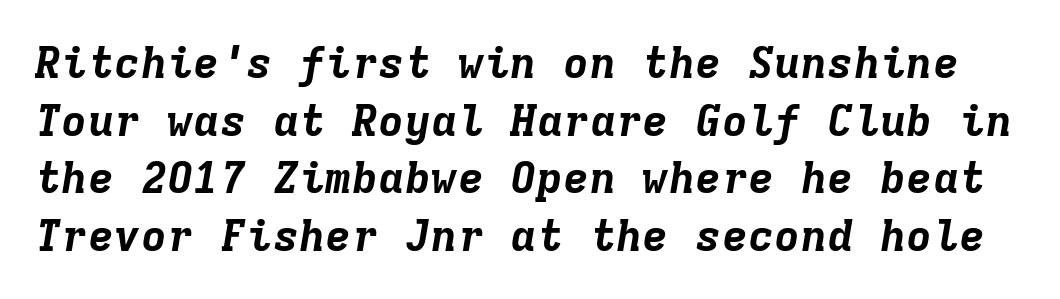
{"italic": "yes", "lean": "right", "slant_degrees": 9, "bold": "yes", "weight": "bold", "width": "normal", "stroke_contrast": "low", "x_height": "medium", "monospaced": "yes", "underline": "no", "line_spacing": "normal", "line_spacing_ratio": 1.31, "letter_spacing": "normal", "letter_spacing_em": 0.0, "glyph_px": 44}
